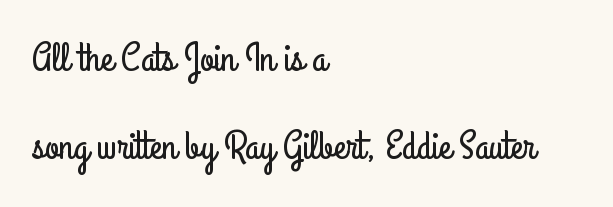
The image shows 40 px condensed sans-serif type; set left-aligned, loose line spacing (2.2x), normal letter spacing, not underlined; low stroke contrast and a small x-height.
